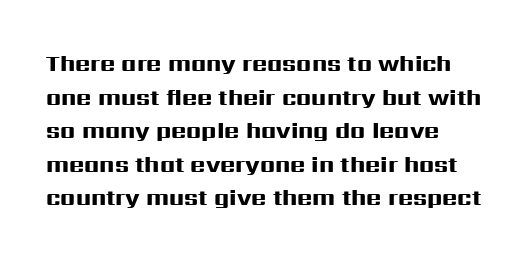
{"italic": "no", "bold": "yes", "underline": "no", "align": "left", "line_spacing": "normal", "line_spacing_ratio": 1.46, "letter_spacing": "normal", "letter_spacing_em": 0.0, "glyph_px": 23}
